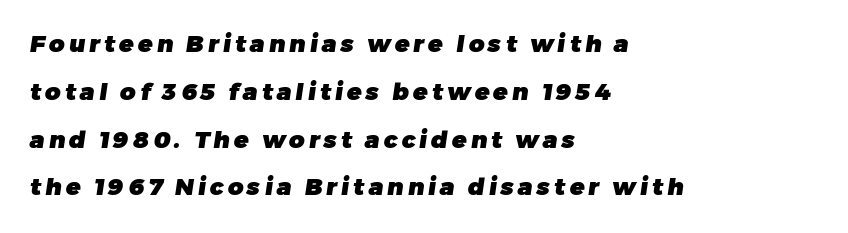
The image shows 24 px bold type; set left-aligned, loose line spacing (1.99x), not underlined.
